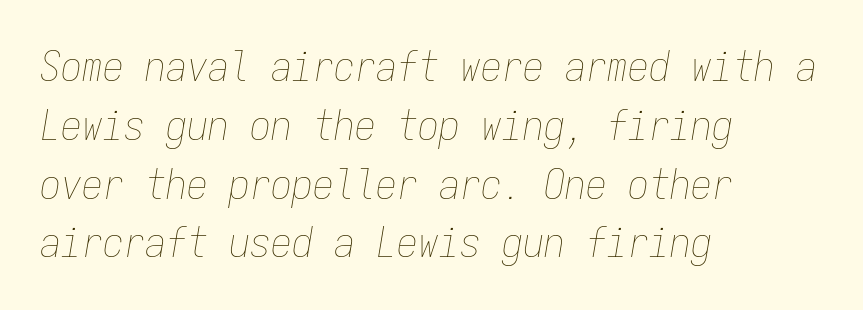
{"italic": "yes", "lean": "right", "slant_degrees": 9, "bold": "no", "weight": "thin", "width": "condensed", "stroke_contrast": "low", "x_height": "medium", "monospaced": "yes", "underline": "no", "align": "left", "line_spacing": "normal", "line_spacing_ratio": 1.4, "letter_spacing": "normal", "letter_spacing_em": 0.0, "glyph_px": 42}
